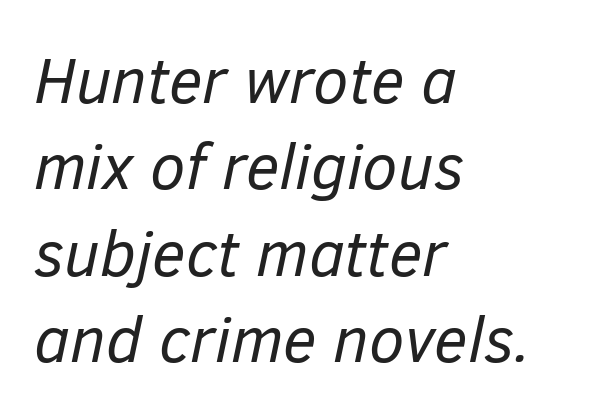
The image shows 64 px regular-weight type, italic (leaning right); set left-aligned, normal line spacing (1.35x), normal letter spacing, not underlined; low stroke contrast and a medium x-height.
